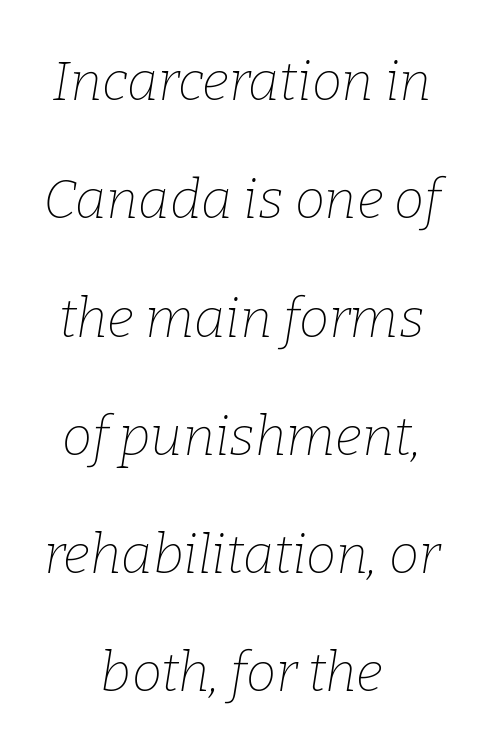
Q: Is the text bold? A: No.
Q: Is the text italic (slanted)? A: Yes, it leans right by about 9 degrees.
Q: Is the typeface a serif or a sans-serif typeface? A: Serif.
Q: Is the text underlined? A: No.
Q: How is the paragraph aligned? A: Centered.
Q: Is the spacing between letters normal or unusually wide? A: Normal.
Q: Is the spacing between lines tight, normal or loose? A: Loose.
Q: Width (condensed, normal, or wide)? A: Normal.
Q: Stroke contrast? A: Low.
Q: x-height? A: Medium.
Q: Monospaced? A: No.
